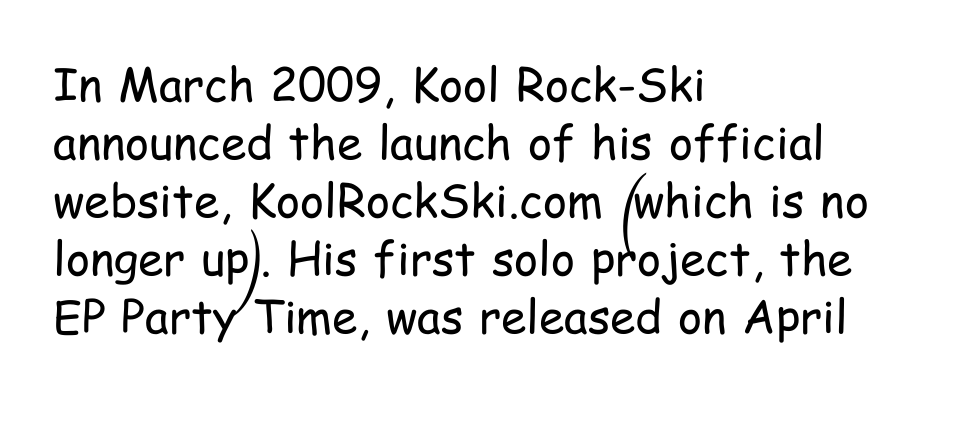
{"serif": "no", "italic": "no", "bold": "no", "weight": "regular", "width": "condensed", "stroke_contrast": "low", "x_height": "medium", "monospaced": "no", "underline": "no", "align": "left", "line_spacing": "normal", "line_spacing_ratio": 1.26, "letter_spacing": "normal", "letter_spacing_em": 0.0, "glyph_px": 46}
